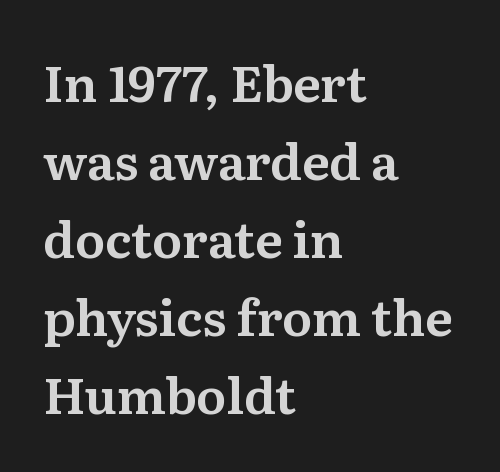
The foot of each line stays bare and open. The letters sit at their default tracking, neither squeezed nor spread. How would I describe the line gaps? Plain and ordinary. Quick note: not italic, upright. I'd call this a serif setting — the letters wear small feet. The ragged edge is on the right, which tells us the setting is flush left.
